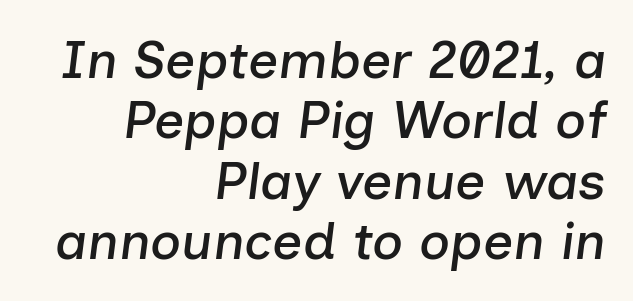
Vertical spacing — tight. The passage shown has conventional tracking throughout. The glyphs are unaccompanied by any horizontal stroke below them. Leftover space on each line is placed entirely before the opening word. The rendering uses natural spacing where letterforms have individual widths. Style check: oblique.
